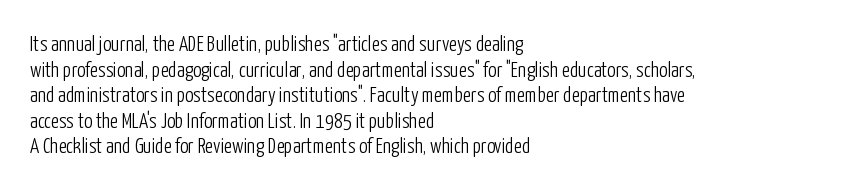
{"italic": "no", "bold": "no", "underline": "no", "align": "left", "line_spacing_ratio": 1.22, "letter_spacing": "normal", "letter_spacing_em": 0.0, "glyph_px": 21}
